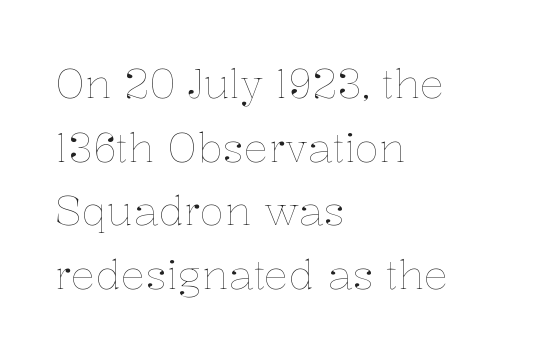
The image shows 41 px thin type, upright; set left-aligned, normal line spacing (1.55x), normal letter spacing, not underlined; low stroke contrast and a medium x-height.
